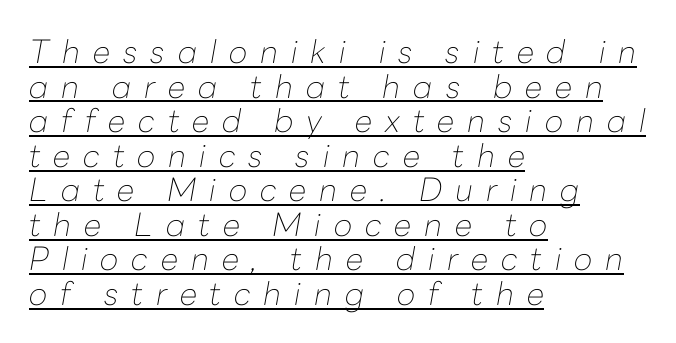
{"italic": "yes", "lean": "right", "slant_degrees": 10, "bold": "no", "weight": "thin", "width": "normal", "stroke_contrast": "low", "x_height": "medium", "monospaced": "no", "underline": "yes", "align": "left", "line_spacing": "tight", "line_spacing_ratio": 1.08, "letter_spacing": "wide", "letter_spacing_em": 0.4, "glyph_px": 32}
